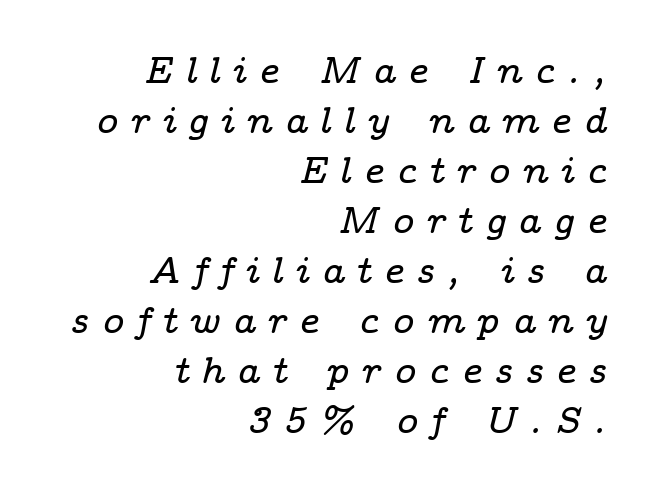
{"serif": "yes", "italic": "yes", "lean": "right", "slant_degrees": 14, "width": "wide", "stroke_contrast": "low", "x_height": "medium", "monospaced": "no", "underline": "no", "align": "right", "line_spacing": "normal", "line_spacing_ratio": 1.35, "letter_spacing": "wide", "letter_spacing_em": 0.32, "glyph_px": 37}
